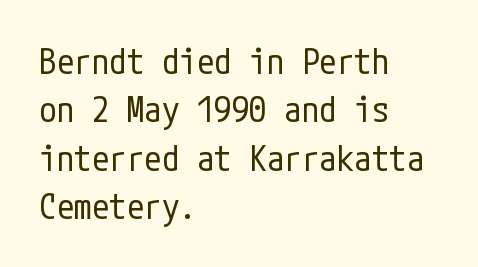
{"serif": "no", "italic": "no", "bold": "no", "weight": "regular", "width": "condensed", "stroke_contrast": "low", "x_height": "medium", "underline": "no", "align": "left", "line_spacing": "normal", "line_spacing_ratio": 1.38, "letter_spacing": "normal", "letter_spacing_em": 0.0, "glyph_px": 35}
